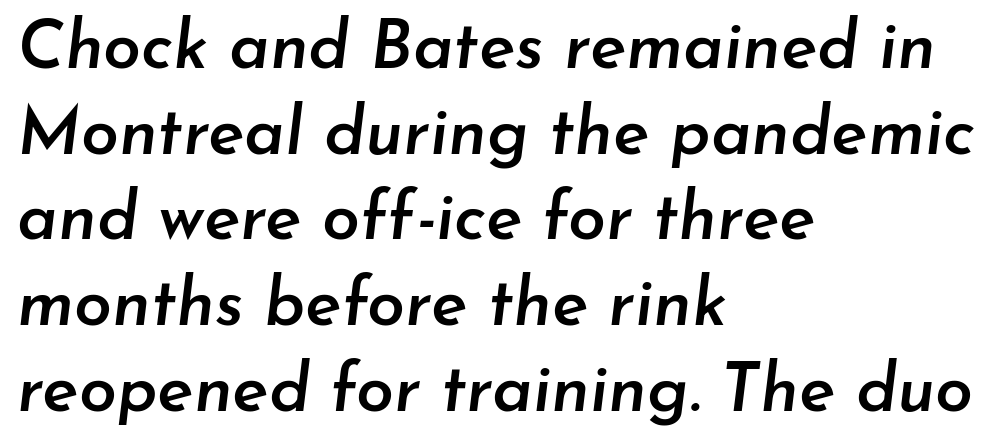
The rendering uses a semibold face; strokes are thickened but not to full bold. Does the copy run flush right? No — it runs flush left. The passage shown is typed in a proportional face where columns would drift. Look at the tracking — it's just the regular setting, nothing added. Evenly set lines give the paragraph a standard silhouette.
